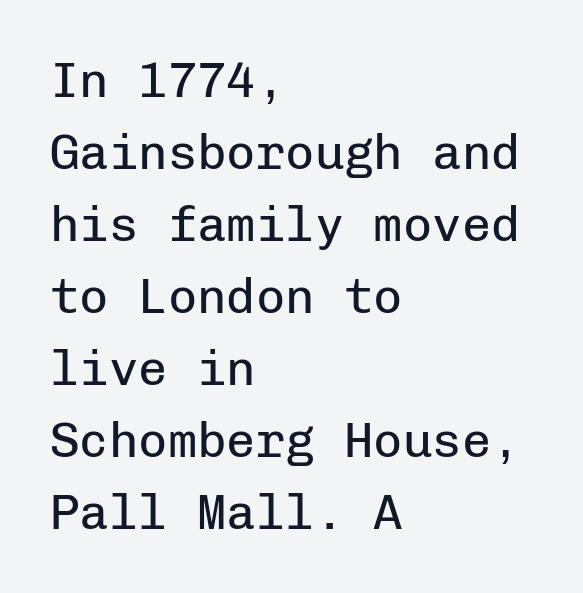
This sample uses a sans-serif face. No chunkiness to these letters — they're not bold. Just letters on the line, the space beneath them empty. Tracking value appears to be zero — textbook default spacing. Whoever set this chose a conventional vertical rhythm.
